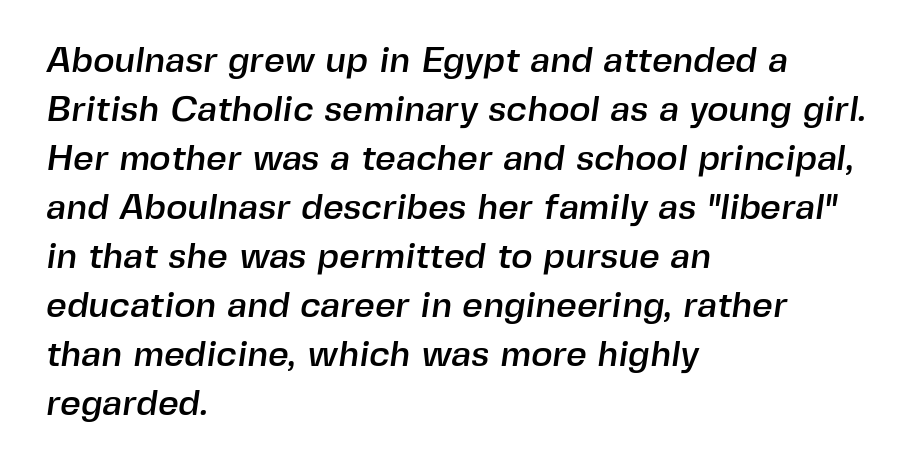
The image shows 36 px sans-serif type; set left-aligned, normal line spacing (1.36x), normal letter spacing, not underlined; a medium x-height.
